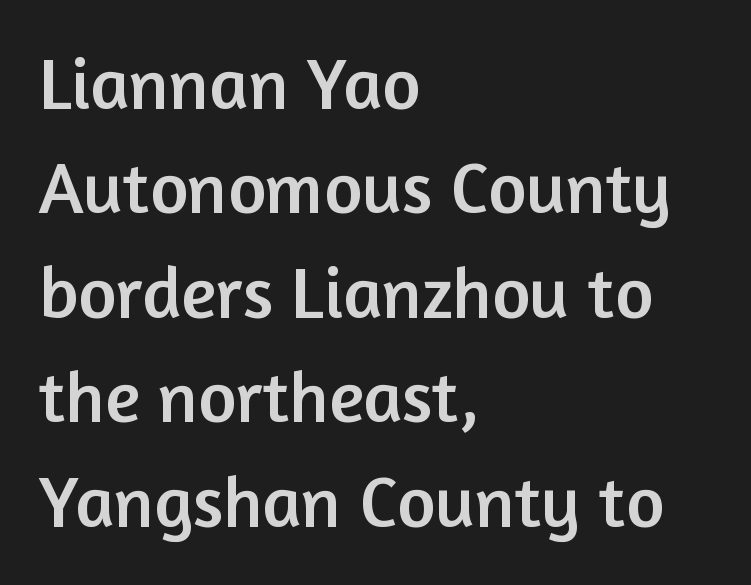
{"serif": "no", "italic": "no", "width": "normal", "stroke_contrast": "low", "x_height": "medium", "monospaced": "no", "underline": "no", "align": "left", "line_spacing": "normal", "line_spacing_ratio": 1.43, "letter_spacing": "normal", "letter_spacing_em": 0.0, "glyph_px": 73}
